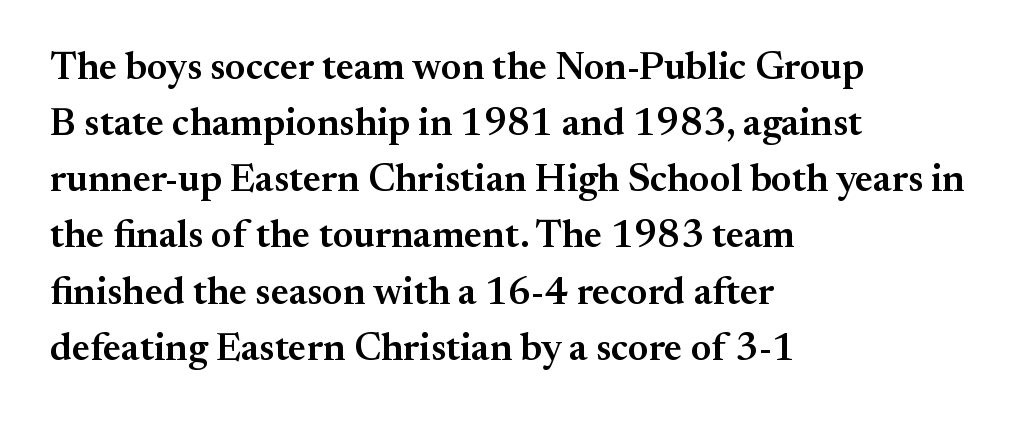
The image shows 39 px semibold serif type, upright; set left-aligned, normal line spacing (1.44x), normal letter spacing, not underlined; medium stroke contrast and a small x-height.
